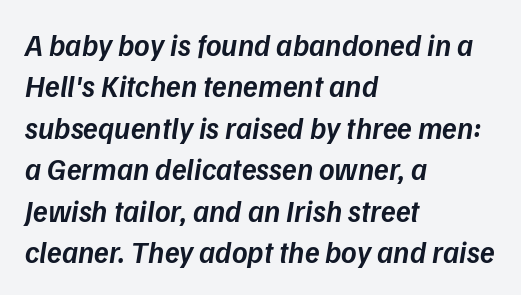
{"italic": "yes", "lean": "right", "slant_degrees": 9, "bold": "semi", "weight": "semibold", "width": "normal", "stroke_contrast": "low", "x_height": "medium", "monospaced": "no", "underline": "no", "align": "left", "line_spacing": "normal", "line_spacing_ratio": 1.38, "letter_spacing": "normal", "letter_spacing_em": 0.0, "glyph_px": 30}
